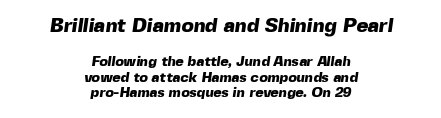
Q: Is the text bold? A: Yes.
Q: Is the text underlined? A: No.
Q: How is the paragraph aligned? A: Centered.
Q: Is the spacing between letters normal or unusually wide? A: Normal.
Q: Is the spacing between lines tight, normal or loose? A: Tight.
Q: Which block of text is set in a larger size, the first (top) or the second (bottom)? A: The first (top) one.
